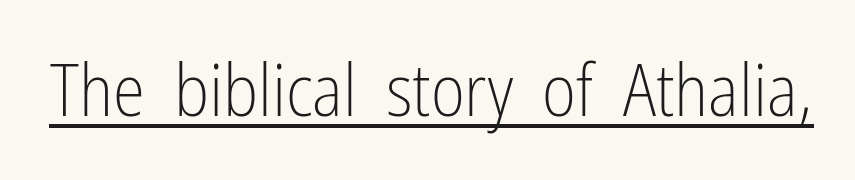
These lines were composed using upright roman letters. Weight: not bold — regular or lighter. Font category for this specimen: sans-serif. The lettering is marked with a stroke running underneath it. Note the varied advance widths — an 'i' is clearly narrower than an 'm'. The passage shown has conventional tracking throughout.
